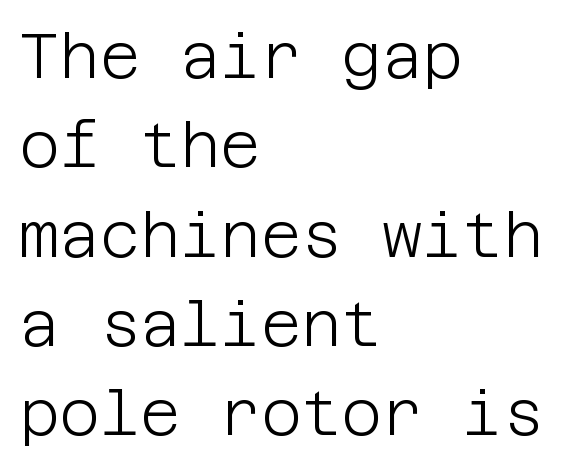
Q: Is the text bold? A: No.
Q: Is the text italic (slanted)? A: No, it is upright.
Q: Is the typeface a serif or a sans-serif typeface? A: Sans-serif.
Q: Is the text underlined? A: No.
Q: How is the paragraph aligned? A: Left-aligned.
Q: Is the spacing between letters normal or unusually wide? A: Normal.
Q: Is the spacing between lines tight, normal or loose? A: Normal.
Q: Width (condensed, normal, or wide)? A: Normal.
Q: Stroke contrast? A: Low.
Q: x-height? A: Large.
